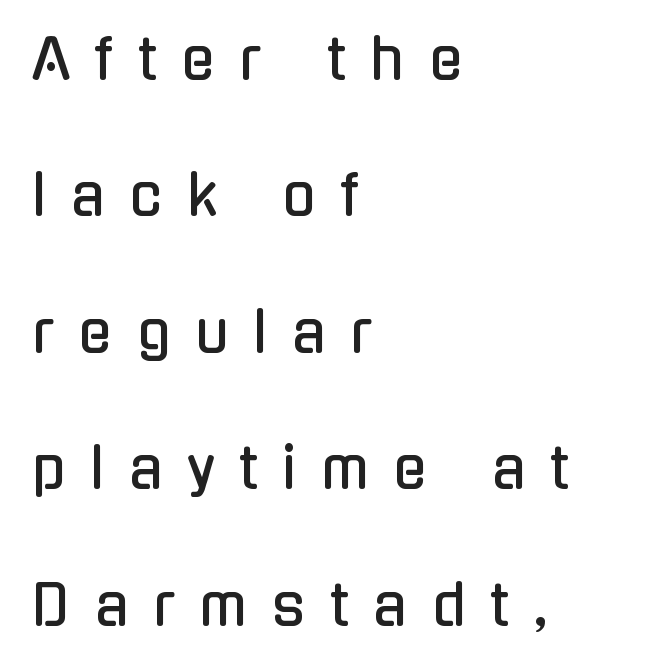
The image shows 55 px condensed sans-serif type, upright; set left-aligned, loose line spacing (2.48x), unusually wide letter spacing (+0.45 em), not underlined; low stroke contrast and a medium x-height.
